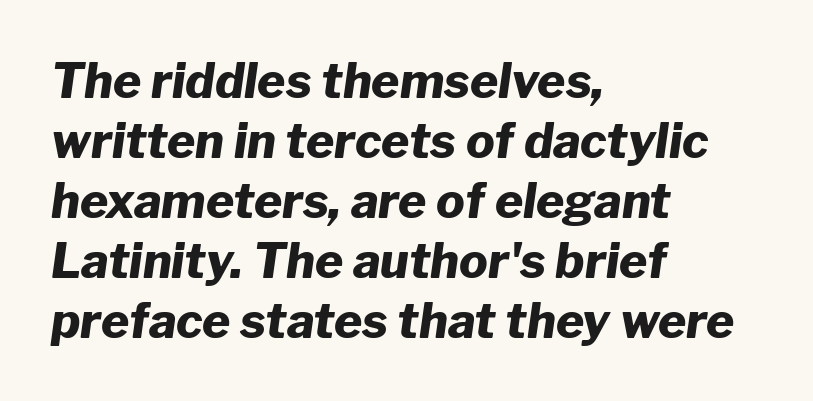
The image shows 48 px heavy type, italic (leaning right); set left-aligned, normal line spacing (1.25x), normal letter spacing, not underlined; low stroke contrast and a medium x-height.
